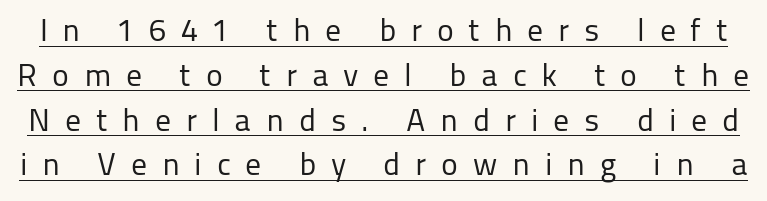
Q: Is the text bold? A: No.
Q: Is the text italic (slanted)? A: No, it is upright.
Q: Is the typeface a serif or a sans-serif typeface? A: Sans-serif.
Q: Is the text underlined? A: Yes.
Q: Is the spacing between letters normal or unusually wide? A: Unusually wide.
Q: Is the spacing between lines tight, normal or loose? A: Normal.
Q: Width (condensed, normal, or wide)? A: Normal.
Q: Stroke contrast? A: Low.
Q: x-height? A: Medium.
Q: Monospaced? A: No.
